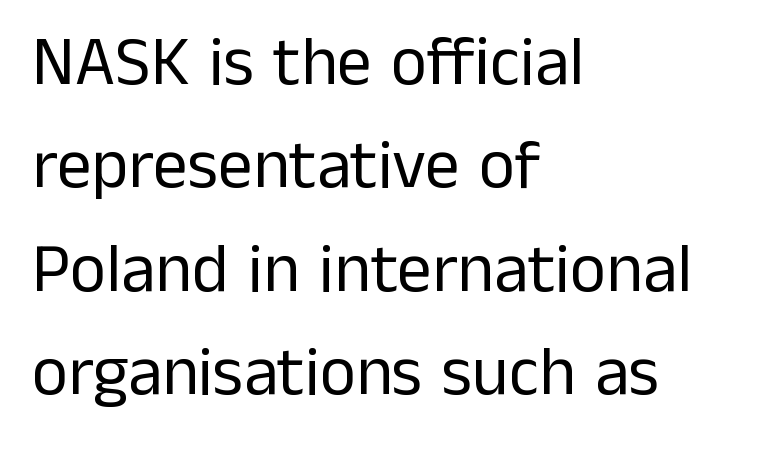
{"serif": "no", "italic": "no", "bold": "no", "weight": "regular", "width": "normal", "stroke_contrast": "low", "x_height": "medium", "monospaced": "no", "underline": "no", "align": "left", "line_spacing": "normal", "line_spacing_ratio": 1.5, "letter_spacing": "normal", "letter_spacing_em": 0.0, "glyph_px": 69}
